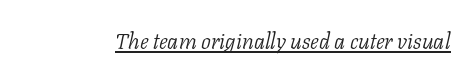
The image shows 22 px text type, italic (leaning right); set normal letter spacing, underlined.
